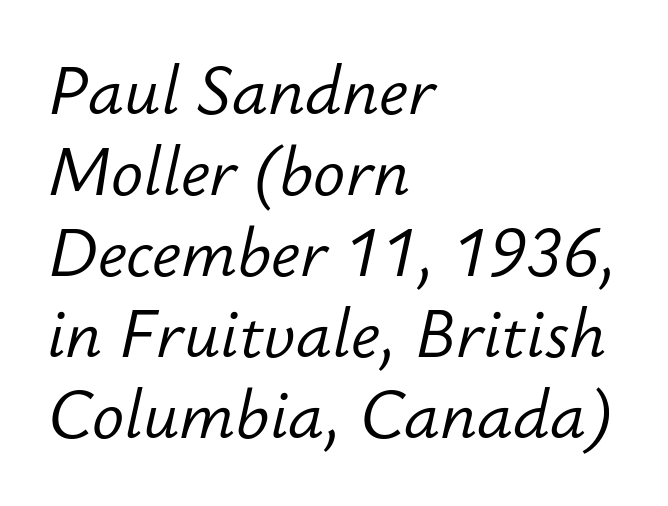
{"italic": "yes", "lean": "right", "slant_degrees": 12, "bold": "no", "weight": "light", "width": "normal", "stroke_contrast": "low", "x_height": "small", "monospaced": "no", "underline": "no", "align": "left", "line_spacing_ratio": 1.21, "letter_spacing": "normal", "letter_spacing_em": 0.0, "glyph_px": 67}
